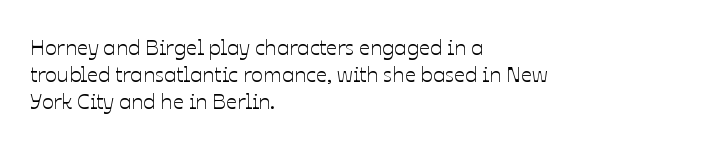
Q: Is the text italic (slanted)? A: No, it is upright.
Q: Is the text underlined? A: No.
Q: How is the paragraph aligned? A: Left-aligned.
Q: Is the spacing between letters normal or unusually wide? A: Normal.
